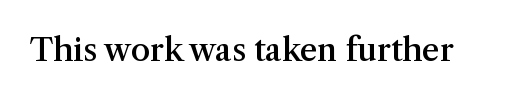
Q: Is the text bold? A: Semi-bold.
Q: Is the text italic (slanted)? A: No, it is upright.
Q: Is the typeface a serif or a sans-serif typeface? A: Serif.
Q: Is the text underlined? A: No.
Q: Is the spacing between letters normal or unusually wide? A: Normal.
Q: Width (condensed, normal, or wide)? A: Normal.
Q: Stroke contrast? A: Medium.
Q: x-height? A: Medium.
Q: Monospaced? A: No.
